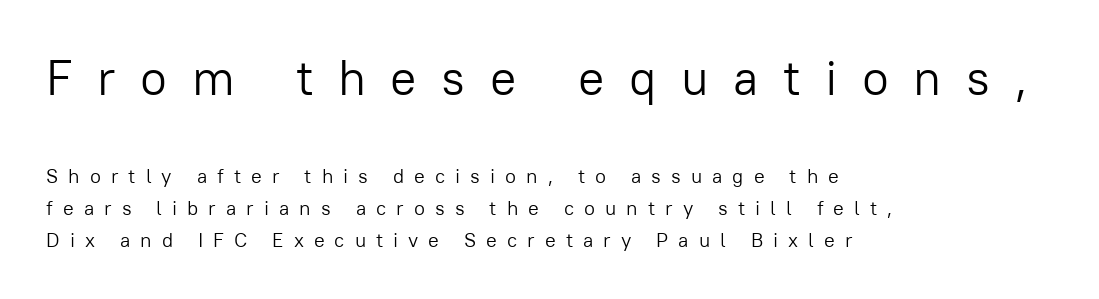
{"serif": "no", "italic": "no", "bold": "no", "weight": "light", "width": "normal", "stroke_contrast": "low", "x_height": "medium", "monospaced": "no", "underline": "no", "align": "left", "line_spacing": "normal", "line_spacing_ratio": 1.59, "letter_spacing": "wide", "letter_spacing_em": 0.5, "larger_block": "first", "size_ratio": 2.45, "glyph_px": 49}
